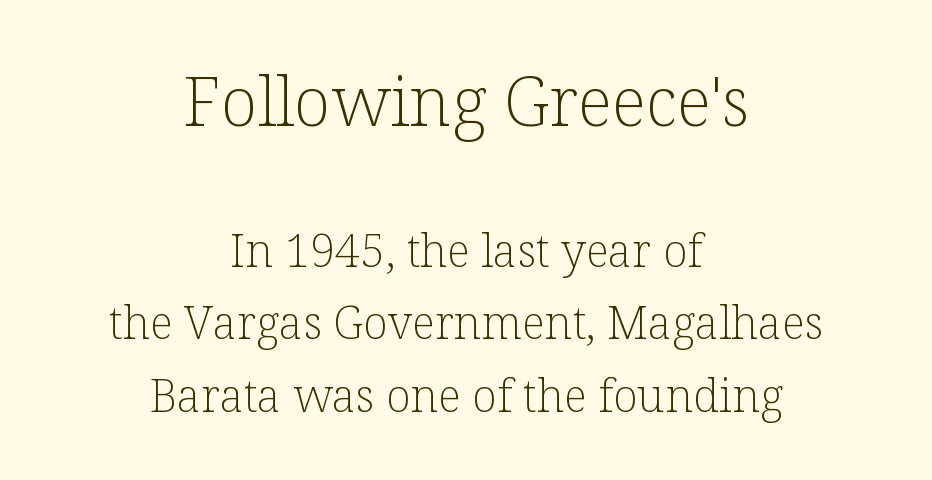
The image shows 68 px light serif type, upright; set centered, normal line spacing (1.62x), normal letter spacing, not underlined; the first (top) block is 1.51x larger; low stroke contrast and a medium x-height.
